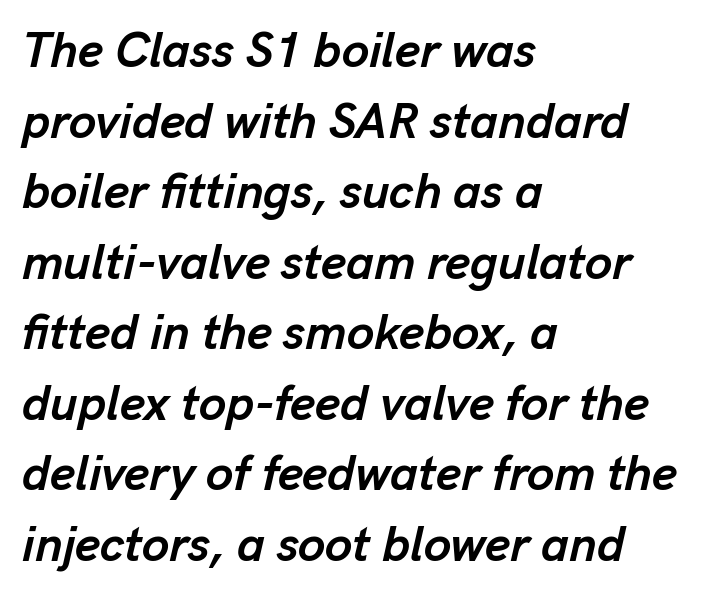
Q: Is the text bold? A: Yes.
Q: Is the text italic (slanted)? A: Yes, it leans right by about 13 degrees.
Q: Is the text underlined? A: No.
Q: How is the paragraph aligned? A: Left-aligned.
Q: Is the spacing between letters normal or unusually wide? A: Normal.
Q: Is the spacing between lines tight, normal or loose? A: Normal.
Q: Width (condensed, normal, or wide)? A: Normal.
Q: Stroke contrast? A: Low.
Q: x-height? A: Medium.
Q: Monospaced? A: No.
